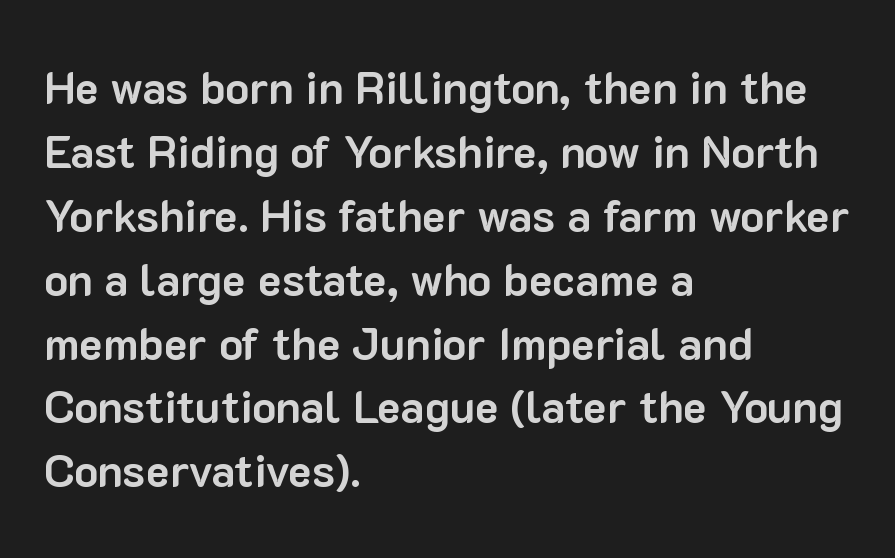
Does the copy run flush right? No — it runs flush left. Underlining? Definitely not there. Is the type bold? Yes — the strokes are clearly thick and heavy. Look at the tracking — it's just the regular setting, nothing added. Posture: straight, roman, zero tilt.
